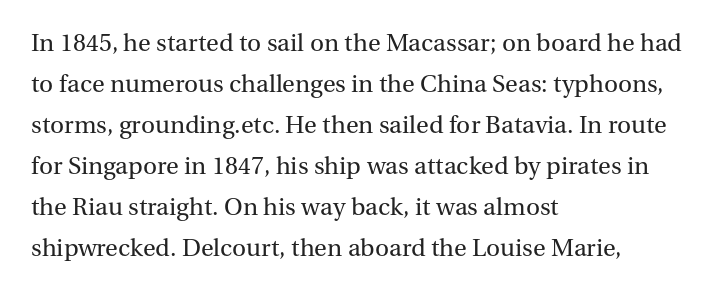
The image shows 26 px text type, upright; set left-aligned, normal line spacing (1.58x), normal letter spacing, not underlined.
